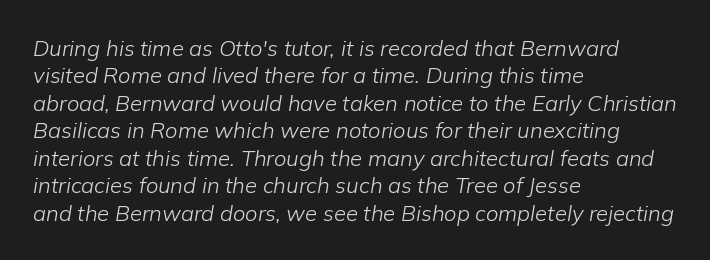
The image shows 22 px text type, italic (leaning right); set left-aligned, normal line spacing (1.25x), normal letter spacing, not underlined.
